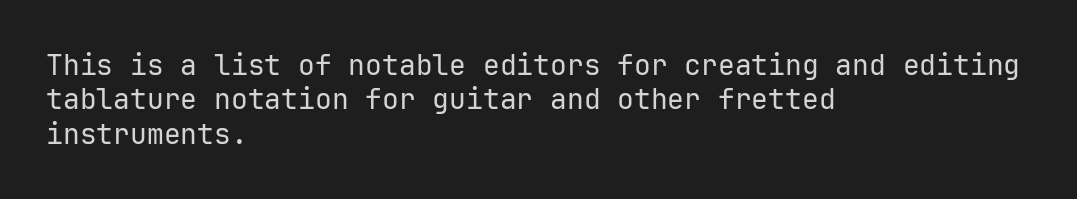
This sample uses an upright cut, with every glyph sitting square on the baseline. Is this a sans? Yes — the strokes have no serifs. The line texture is even and compact thanks to regular tracking. Note the uniform advance width — an 'i' takes as much space as an 'm'. These glyphs show unthickened strokes, regular width or finer.
